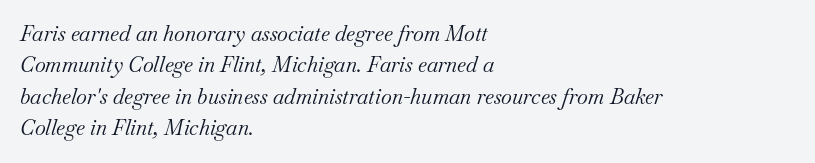
{"italic": "yes", "lean": "right", "slant_degrees": 18, "bold": "no", "underline": "no", "align": "left", "line_spacing": "normal", "line_spacing_ratio": 1.5, "letter_spacing": "normal", "letter_spacing_em": 0.0, "glyph_px": 21}
